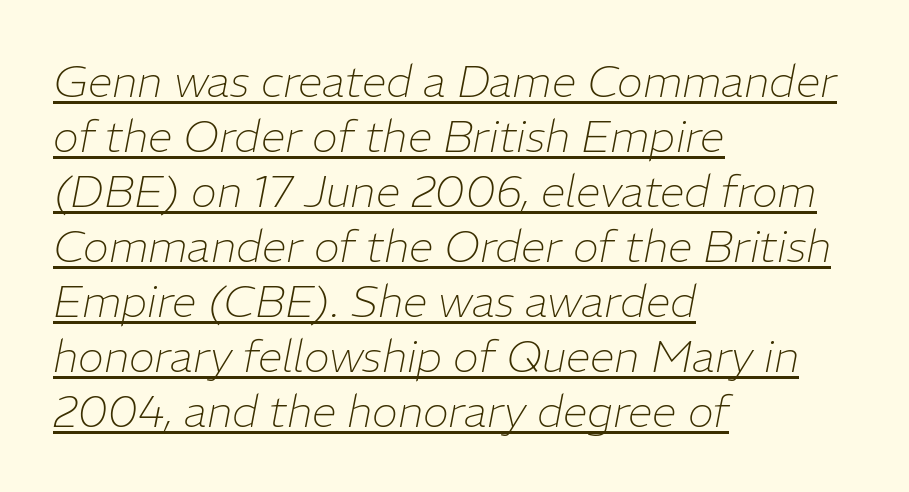
The image shows 44 px thin type, italic (leaning right); set left-aligned, normal line spacing (1.25x), normal letter spacing, underlined; low stroke contrast and a medium x-height.
